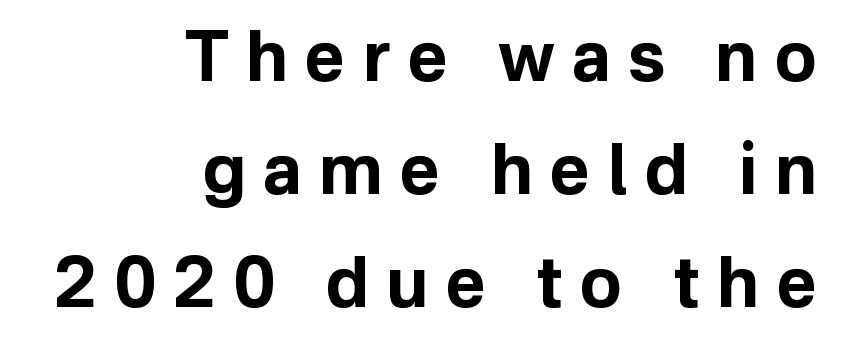
{"serif": "no", "italic": "no", "bold": "yes", "weight": "bold", "width": "normal", "stroke_contrast": "low", "x_height": "medium", "monospaced": "no", "underline": "no", "align": "right", "line_spacing": "normal", "line_spacing_ratio": 1.64, "letter_spacing": "wide", "letter_spacing_em": 0.25, "glyph_px": 69}
